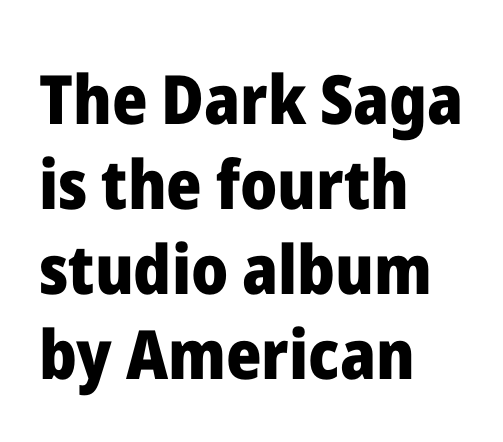
The paragraph shown leans on its left margin. The letters are bold, with thick, heavy strokes. A clean baseline with only descenders dipping below it. Type style note: lacks serifs.
